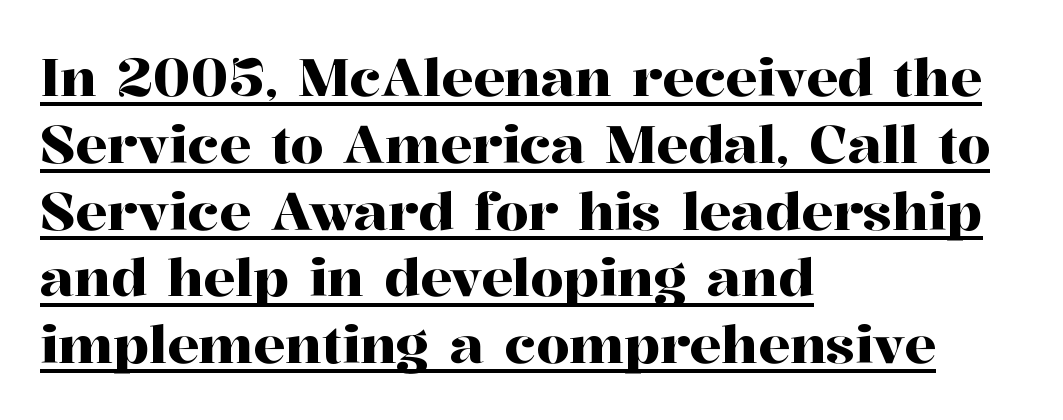
Q: Is the text italic (slanted)? A: No, it is upright.
Q: Is the typeface a serif or a sans-serif typeface? A: Serif.
Q: Is the text underlined? A: Yes.
Q: How is the paragraph aligned? A: Left-aligned.
Q: Is the spacing between letters normal or unusually wide? A: Normal.
Q: Is the spacing between lines tight, normal or loose? A: Normal.
Q: Width (condensed, normal, or wide)? A: Normal.
Q: Stroke contrast? A: High.
Q: x-height? A: Medium.
Q: Monospaced? A: No.
